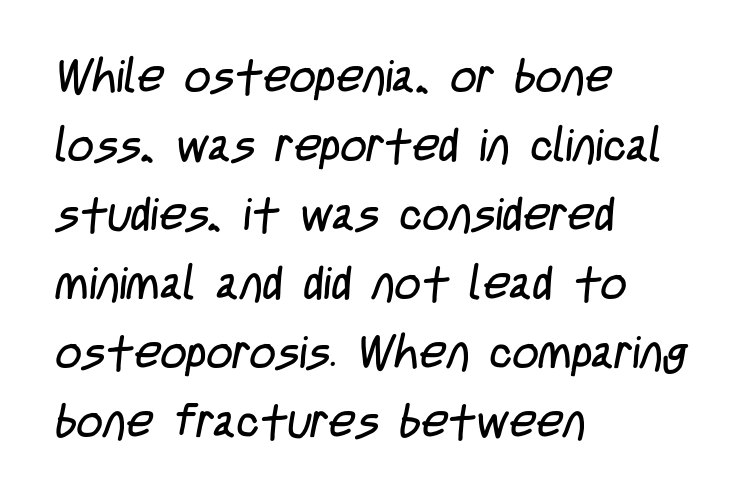
Q: Is the text bold? A: No.
Q: Is the typeface a serif or a sans-serif typeface? A: Sans-serif.
Q: Is the text underlined? A: No.
Q: How is the paragraph aligned? A: Left-aligned.
Q: Is the spacing between letters normal or unusually wide? A: Normal.
Q: Is the spacing between lines tight, normal or loose? A: Normal.
Q: Width (condensed, normal, or wide)? A: Condensed.
Q: Stroke contrast? A: Low.
Q: x-height? A: Large.
Q: Monospaced? A: No.
